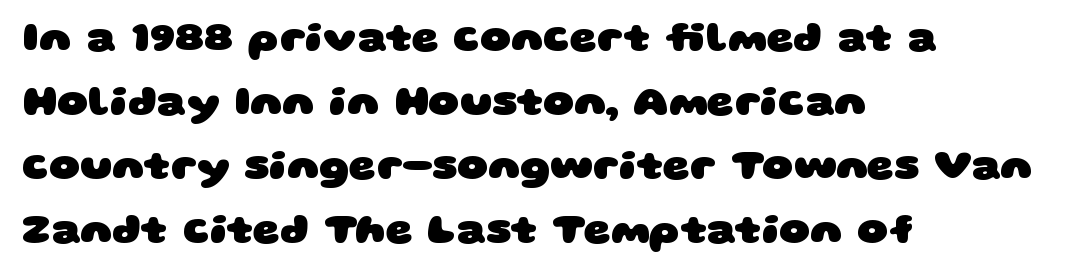
The image shows 42 px heavy, wide sans-serif type; set left-aligned, normal line spacing (1.52x), normal letter spacing, not underlined; low stroke contrast and a large x-height.
